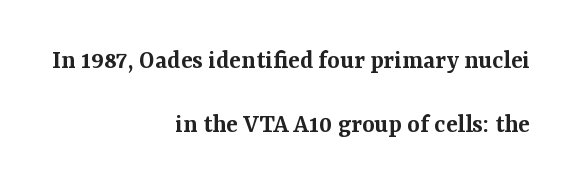
Posture: straight, roman, zero tilt. A bare baseline throughout the passage. The letters are semibold — heavier than regular but short of a full bold. Notice how the passage keeps a crisp vertical edge on the right only.
